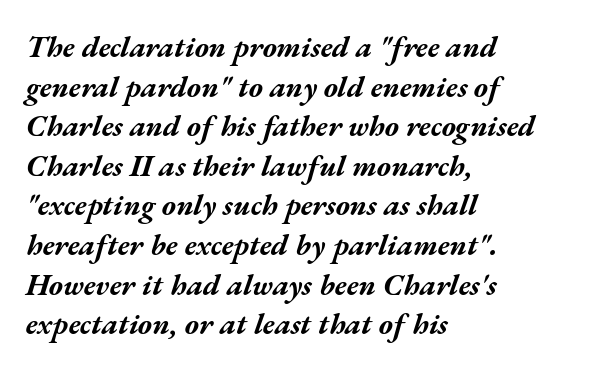
The image shows 30 px bold, wide type, italic (leaning right); set left-aligned, normal line spacing (1.32x), normal letter spacing, not underlined; medium stroke contrast and a medium x-height.
